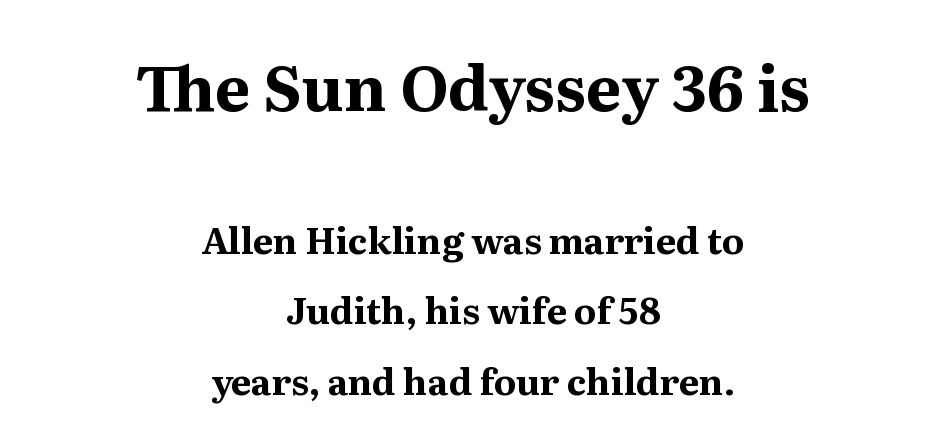
The lines are quadded center. In terms of letterform style, serifs are clearly present. Caption: standard tracking, unaltered. Letters rest on an invisible, unmarked baseline. Each new line begins a long way beneath the previous one. Typographic density is high because the face is bold.
